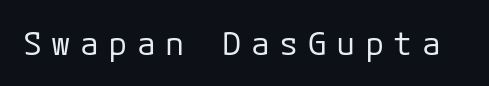
Q: Is the text bold? A: No.
Q: Is the text italic (slanted)? A: No, it is upright.
Q: Is the typeface a serif or a sans-serif typeface? A: Sans-serif.
Q: Is the text underlined? A: No.
Q: Is the spacing between letters normal or unusually wide? A: Unusually wide.
Q: Width (condensed, normal, or wide)? A: Normal.
Q: Stroke contrast? A: Low.
Q: x-height? A: Medium.
